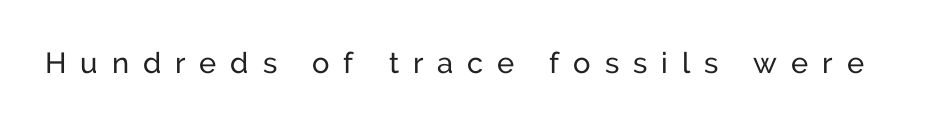
{"serif": "no", "italic": "no", "bold": "no", "weight": "regular", "width": "normal", "stroke_contrast": "low", "x_height": "medium", "monospaced": "no", "underline": "no", "letter_spacing": "wide", "letter_spacing_em": 0.48, "glyph_px": 29}
